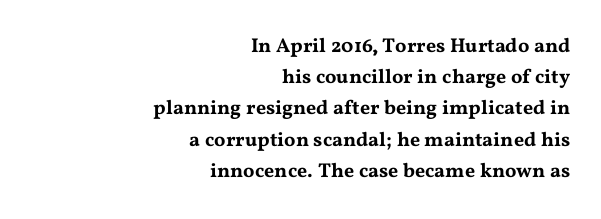
{"italic": "no", "underline": "no", "align": "right", "line_spacing": "normal", "line_spacing_ratio": 1.56, "letter_spacing": "normal", "letter_spacing_em": 0.0, "glyph_px": 20}
